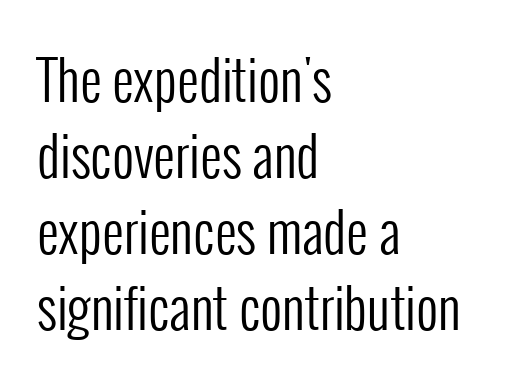
Q: Is the text bold? A: No.
Q: Is the text italic (slanted)? A: No, it is upright.
Q: Is the typeface a serif or a sans-serif typeface? A: Sans-serif.
Q: Is the text underlined? A: No.
Q: How is the paragraph aligned? A: Left-aligned.
Q: Is the spacing between letters normal or unusually wide? A: Normal.
Q: Is the spacing between lines tight, normal or loose? A: Normal.
Q: Width (condensed, normal, or wide)? A: Condensed.
Q: Stroke contrast? A: Low.
Q: x-height? A: Medium.
Q: Monospaced? A: No.
